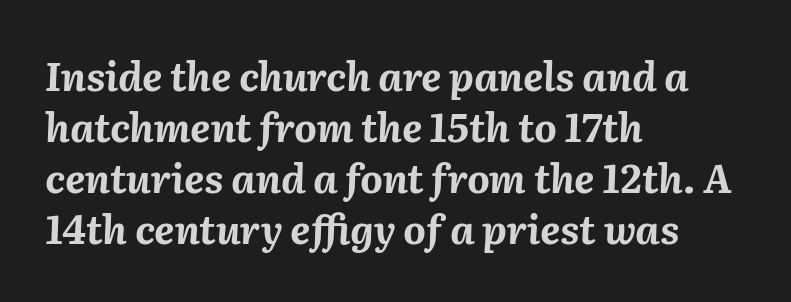
This is oblique type, the kind used for emphasis or titles. These lines sit exactly where default settings would place them. Underlining? Definitely not there. The passage shown has conventional tracking throughout. Each letter keeps its own natural width here, so spacing adapts to shape. Set as a true bold cut, around the 700 mark.
